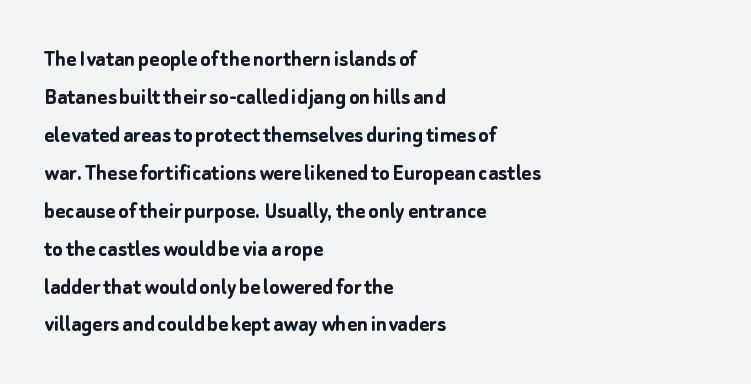
The space between consecutive lines is moderate. Alignment: flush left. The passage shown is not underscored anywhere. The type is set solid horizontally, with unmodified tracking. The characters look thick and weighty, a clear bold. Unlike italic type, these characters show no tilt at all.
